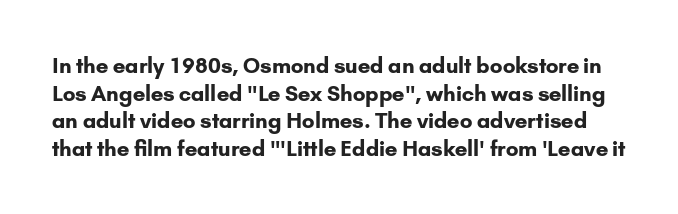
When letters stand straight like this, we call the style roman or upright. The area under the type is left untouched. Bold? Absolutely — the strokes are thick and heavy. Each word holds together tightly as a unit, with standard inter-letter gaps.
